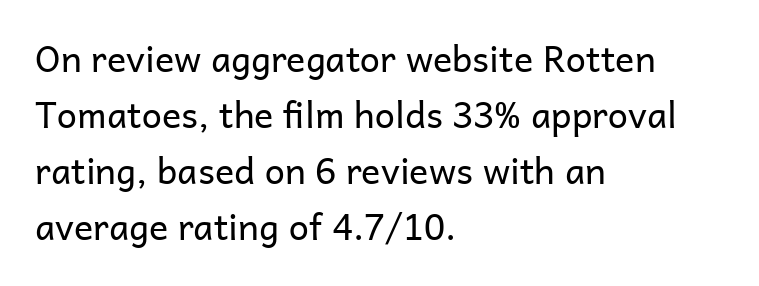
Q: Is the text bold? A: No.
Q: Is the text italic (slanted)? A: No, it is upright.
Q: Is the typeface a serif or a sans-serif typeface? A: Sans-serif.
Q: Is the text underlined? A: No.
Q: How is the paragraph aligned? A: Left-aligned.
Q: Is the spacing between letters normal or unusually wide? A: Normal.
Q: Is the spacing between lines tight, normal or loose? A: Normal.
Q: Width (condensed, normal, or wide)? A: Normal.
Q: Stroke contrast? A: Low.
Q: x-height? A: Medium.
Q: Monospaced? A: No.
